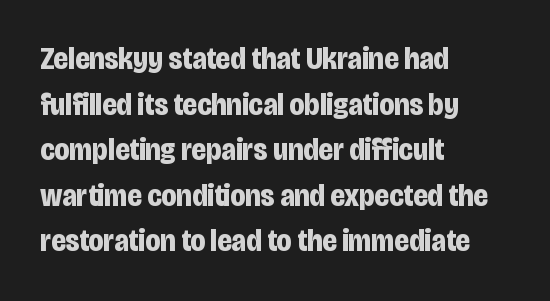
Q: Is the text bold? A: Yes.
Q: Is the text italic (slanted)? A: No, it is upright.
Q: Is the typeface a serif or a sans-serif typeface? A: Sans-serif.
Q: Is the text underlined? A: No.
Q: How is the paragraph aligned? A: Left-aligned.
Q: Is the spacing between letters normal or unusually wide? A: Normal.
Q: Is the spacing between lines tight, normal or loose? A: Normal.
Q: Width (condensed, normal, or wide)? A: Condensed.
Q: Stroke contrast? A: Low.
Q: x-height? A: Large.
Q: Monospaced? A: No.
